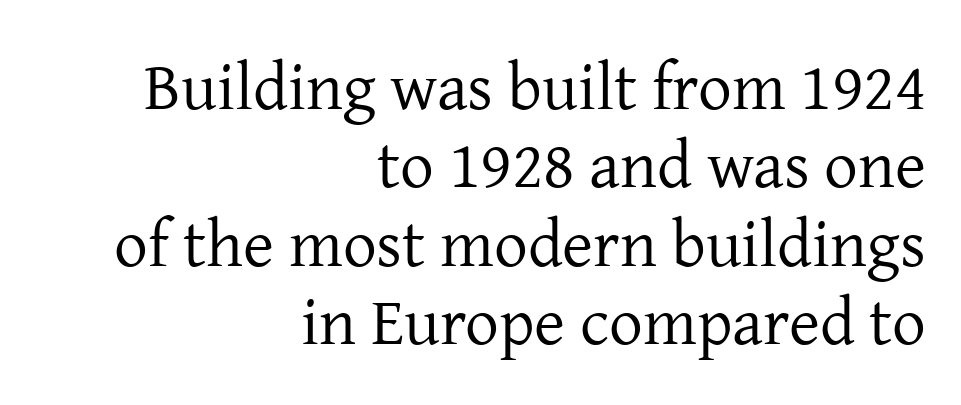
Letters rest on an invisible, unmarked baseline. In terms of letterform style, serifs are clearly present. Is the block centered? No — it sits flush against the right margin. Unlike italic type, these characters show no tilt at all. The gaps between neighbouring characters are ordinary and unremarkable. Think of a printed novel: that variable character pitch is what you see here.
